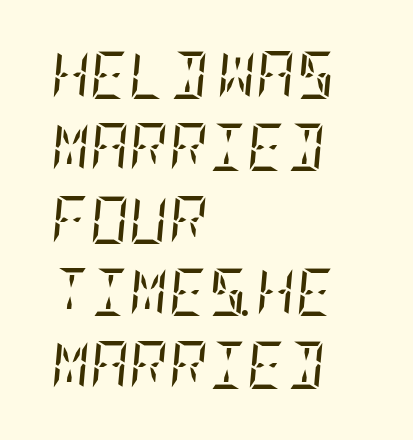
{"serif": "yes", "italic": "yes", "lean": "right", "slant_degrees": 5, "bold": "no", "weight": "regular", "width": "condensed", "stroke_contrast": "low", "x_height": "large", "underline": "no", "align": "left", "line_spacing": "normal", "line_spacing_ratio": 1.51, "letter_spacing": "normal", "letter_spacing_em": 0.0, "glyph_px": 48}
